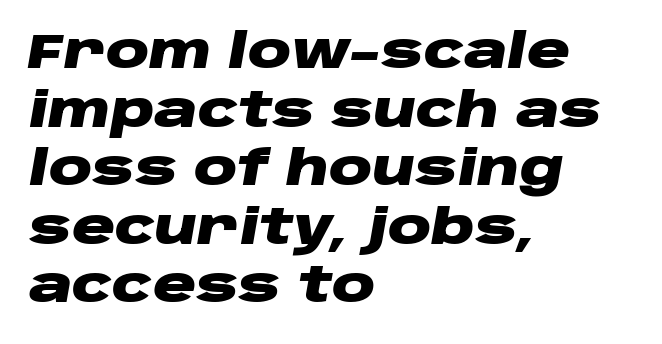
The image shows 48 px heavy, wide type, italic (leaning right); set left-aligned, line spacing 1.22x, normal letter spacing, not underlined; low stroke contrast and a large x-height.
